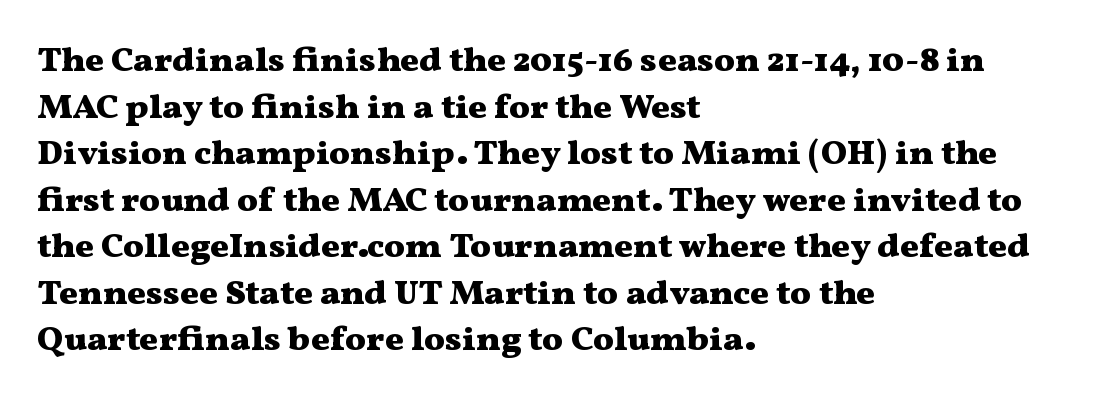
Rows of type keep a routine distance in the vertical direction. Here the designer chose a conventional face with non-uniform glyph widths. This sample uses a serif face. Nope, not italic — everything's standing straight. Nobody drew a line under any word here. Honestly, the letter spacing is just normal — you wouldn't notice it.
